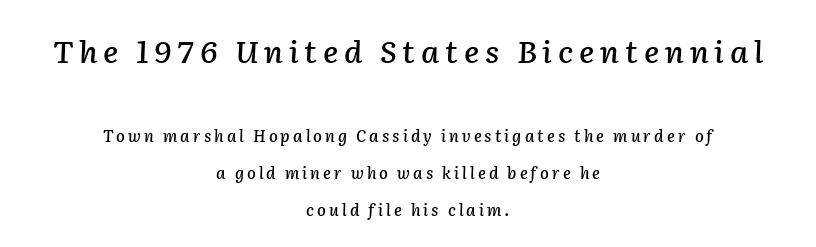
The image shows 31 px text type, italic (leaning right); set centered, loose line spacing (2.32x), not underlined; the first (top) block is 1.94x larger; low stroke contrast and a medium x-height.
